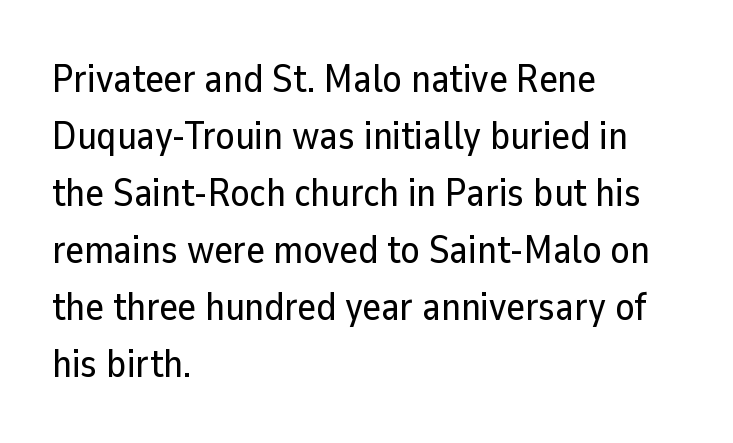
The image shows 39 px sans-serif type, upright; set left-aligned, normal line spacing (1.46x), normal letter spacing, not underlined; low stroke contrast and a medium x-height.
